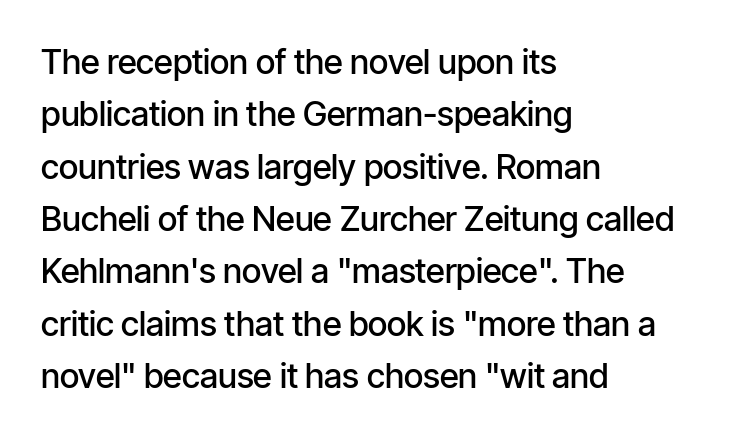
{"serif": "no", "italic": "no", "bold": "semi", "weight": "semibold", "width": "condensed", "stroke_contrast": "low", "x_height": "medium", "monospaced": "no", "underline": "no", "align": "left", "line_spacing": "normal", "line_spacing_ratio": 1.54, "letter_spacing": "normal", "letter_spacing_em": 0.0, "glyph_px": 34}
